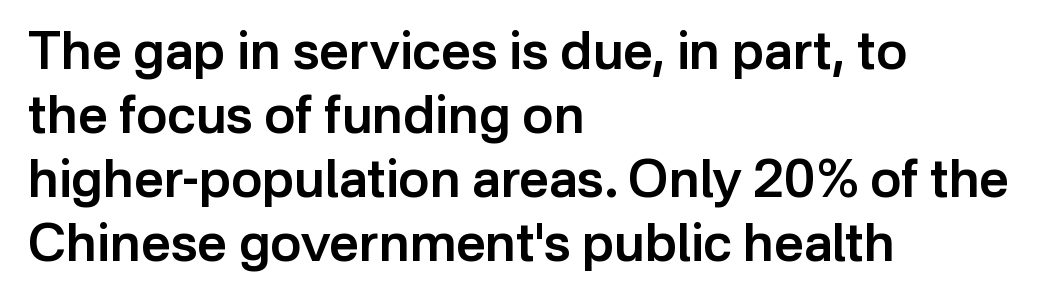
Q: Is the text bold? A: Semi-bold.
Q: Is the text italic (slanted)? A: No, it is upright.
Q: Is the typeface a serif or a sans-serif typeface? A: Sans-serif.
Q: Is the text underlined? A: No.
Q: How is the paragraph aligned? A: Left-aligned.
Q: Is the spacing between letters normal or unusually wide? A: Normal.
Q: Width (condensed, normal, or wide)? A: Normal.
Q: Stroke contrast? A: Low.
Q: x-height? A: Medium.
Q: Monospaced? A: No.
